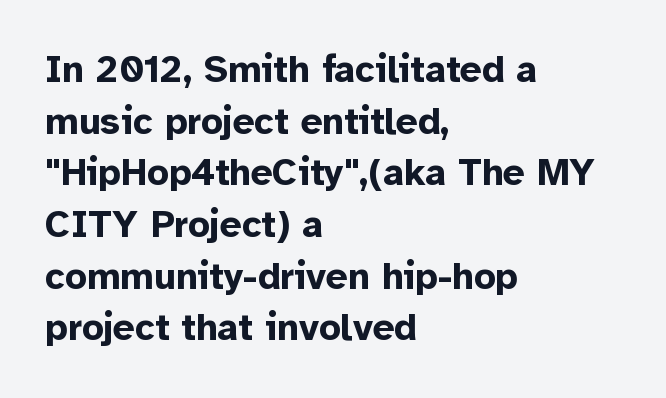
Q: Is the text bold? A: Yes.
Q: Is the text italic (slanted)? A: No, it is upright.
Q: Is the typeface a serif or a sans-serif typeface? A: Sans-serif.
Q: Is the text underlined? A: No.
Q: How is the paragraph aligned? A: Left-aligned.
Q: Is the spacing between letters normal or unusually wide? A: Normal.
Q: Is the spacing between lines tight, normal or loose? A: Normal.
Q: Width (condensed, normal, or wide)? A: Normal.
Q: Stroke contrast? A: Low.
Q: x-height? A: Medium.
Q: Monospaced? A: No.
